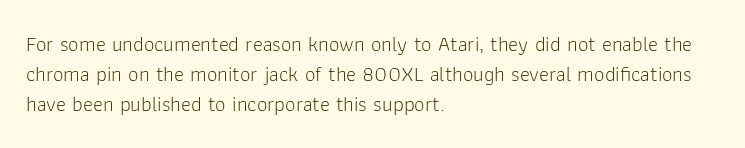
The image shows 21 px text type, upright; set left-aligned, normal line spacing (1.43x), normal letter spacing, not underlined.
